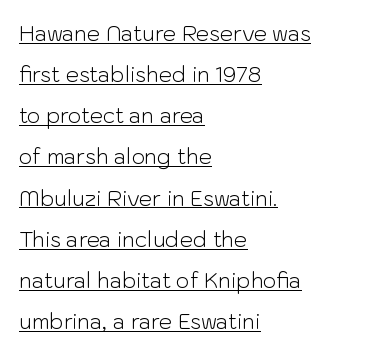
Honestly, the underline is the first thing you notice here. What's the leading like? Stretched, with rows far apart. Is this a heavy cut? Hardly; it is regular or lighter. The type is set solid horizontally, with unmodified tracking. Horizontal alignment here is leftward, the default for most running prose. Posture: vertical.
